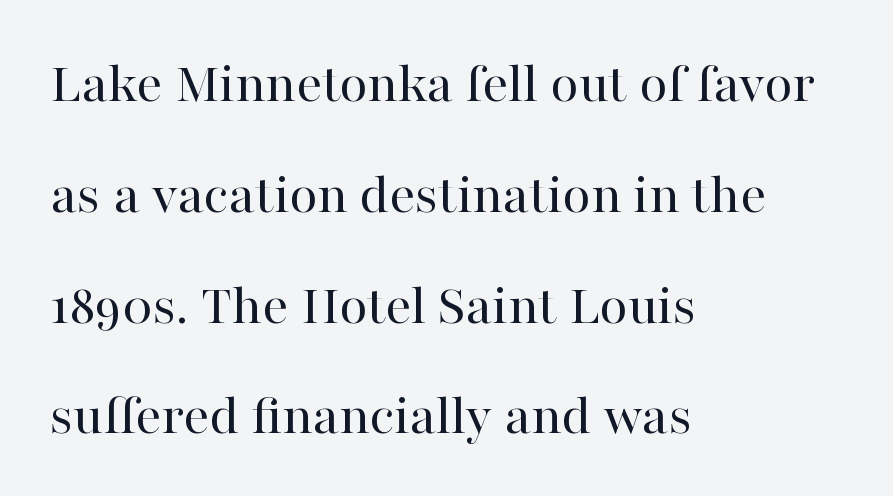
{"serif": "yes", "italic": "no", "bold": "no", "weight": "regular", "width": "normal", "stroke_contrast": "high", "x_height": "medium", "monospaced": "no", "underline": "no", "align": "left", "line_spacing": "loose", "line_spacing_ratio": 1.91, "letter_spacing": "normal", "letter_spacing_em": 0.0, "glyph_px": 58}
